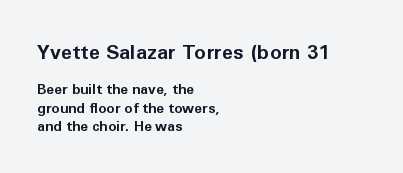
The image shows 20 px bold type, upright; set left-aligned, normal line spacing (1.32x), normal letter spacing, not underlined; the first (top) block is 1.43x larger.
